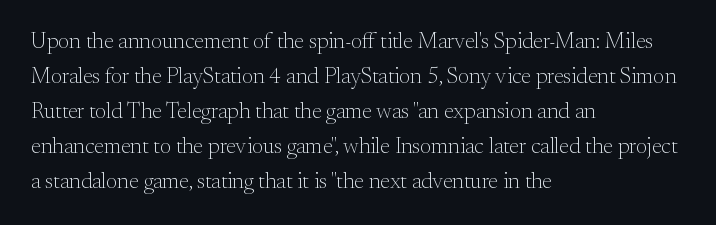
{"italic": "no", "bold": "no", "underline": "no", "align": "left", "line_spacing": "normal", "line_spacing_ratio": 1.59, "letter_spacing": "normal", "letter_spacing_em": 0.0, "glyph_px": 22}
